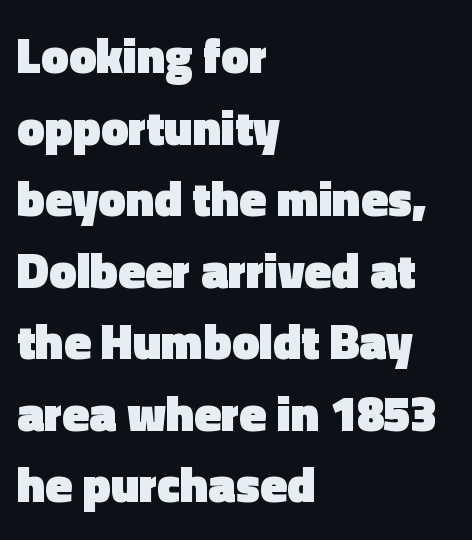
{"serif": "no", "italic": "no", "bold": "yes", "weight": "heavy", "width": "normal", "x_height": "medium", "monospaced": "no", "underline": "no", "align": "left", "line_spacing": "normal", "line_spacing_ratio": 1.46, "letter_spacing": "normal", "letter_spacing_em": 0.0, "glyph_px": 49}
